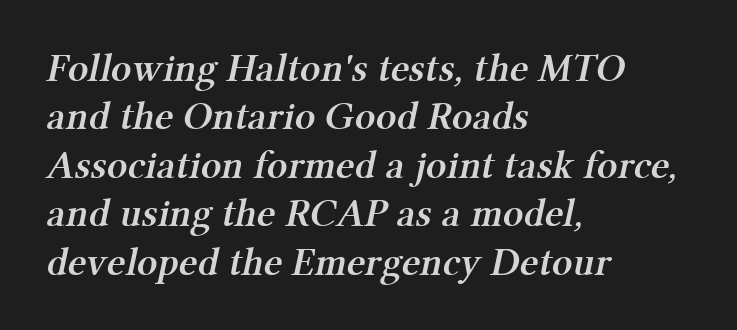
The image shows 40 px semibold serif type; set left-aligned, line spacing 1.21x, normal letter spacing, not underlined; medium stroke contrast and a medium x-height.
